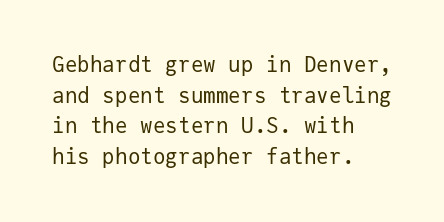
The strip under each line holds only bare page. The lines in this sample share a left origin and differ only in where they stop. The block of text has a typical density, with ordinary space between rows. A typesetter would call this zero additional tracking. Each stroke keeps to a modest, everyday thickness or less. Style check: upright.
